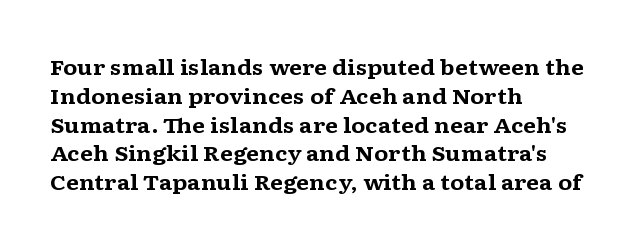
{"italic": "no", "bold": "yes", "underline": "no", "align": "left", "line_spacing": "normal", "line_spacing_ratio": 1.37, "letter_spacing": "normal", "letter_spacing_em": 0.0, "glyph_px": 21}
